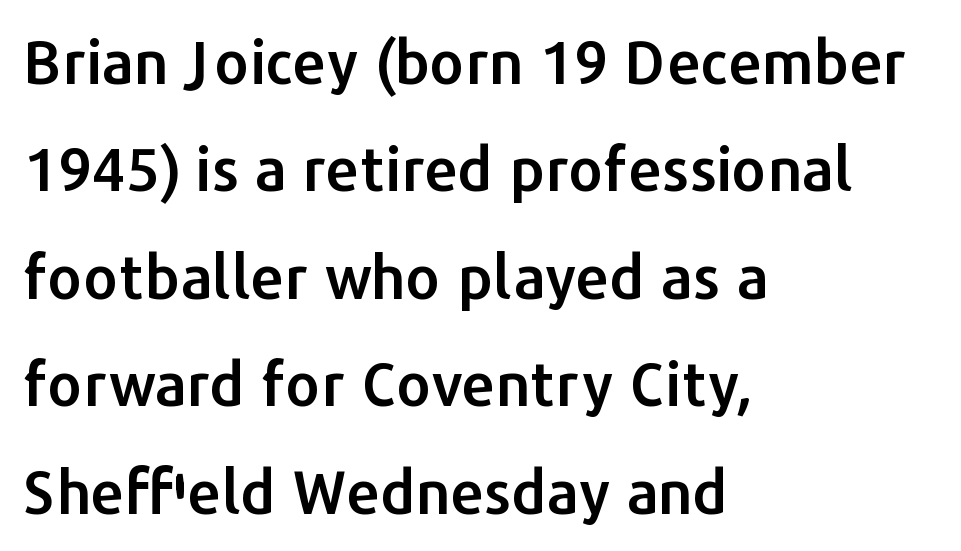
Q: Is the text italic (slanted)? A: No, it is upright.
Q: Is the typeface a serif or a sans-serif typeface? A: Sans-serif.
Q: Is the text underlined? A: No.
Q: How is the paragraph aligned? A: Left-aligned.
Q: Is the spacing between letters normal or unusually wide? A: Normal.
Q: Width (condensed, normal, or wide)? A: Normal.
Q: Stroke contrast? A: Low.
Q: x-height? A: Medium.
Q: Monospaced? A: No.
